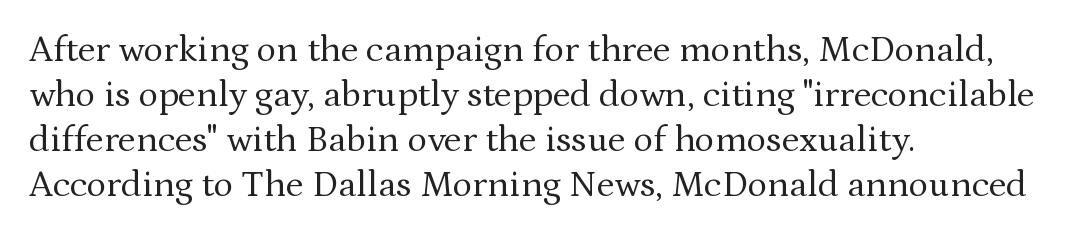
Q: Is the text bold? A: No.
Q: Is the text italic (slanted)? A: No, it is upright.
Q: Is the typeface a serif or a sans-serif typeface? A: Serif.
Q: Is the text underlined? A: No.
Q: How is the paragraph aligned? A: Left-aligned.
Q: Is the spacing between letters normal or unusually wide? A: Normal.
Q: Width (condensed, normal, or wide)? A: Normal.
Q: Stroke contrast? A: Medium.
Q: x-height? A: Medium.
Q: Monospaced? A: No.
